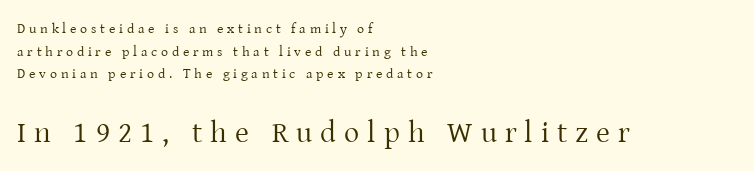
The tracking reads as deliberately expanded to a designer's eye. Leading: standard. No word sits above an underline. The face used here appears at its bigger size in the lower chunk. No italicization has been applied; the sample stays upright.
